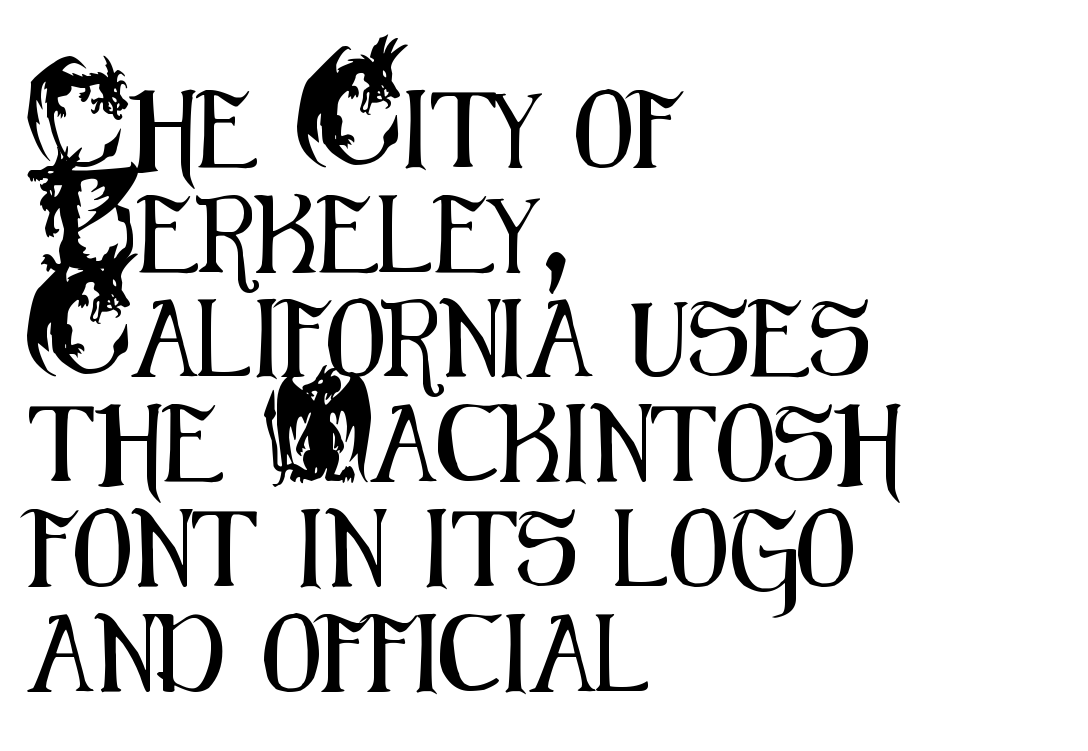
Are there feet on the stems? There aren't — it's a sans. The lettering holds an erect, upright posture throughout. Spacing verdict: proportional, widths tailored to each character. Each line starts at the same left margin while the right side varies. Letters rest on an invisible, unmarked baseline. You could call the tracking neutral — neither tight nor loose.
